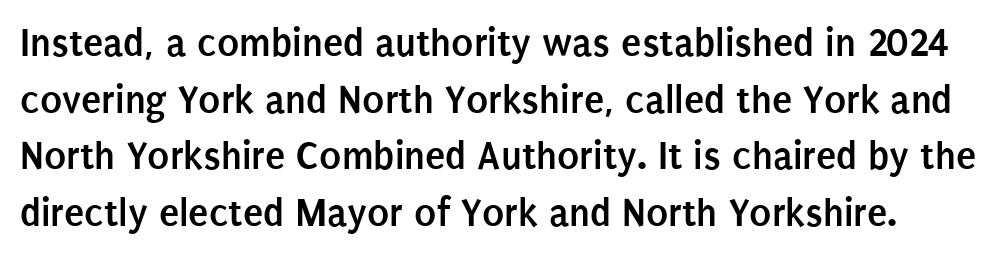
Q: Is the text bold? A: Yes.
Q: Is the text italic (slanted)? A: No, it is upright.
Q: Is the typeface a serif or a sans-serif typeface? A: Sans-serif.
Q: Is the text underlined? A: No.
Q: Is the spacing between letters normal or unusually wide? A: Normal.
Q: Is the spacing between lines tight, normal or loose? A: Normal.
Q: Width (condensed, normal, or wide)? A: Condensed.
Q: Stroke contrast? A: Low.
Q: x-height? A: Large.
Q: Monospaced? A: No.
